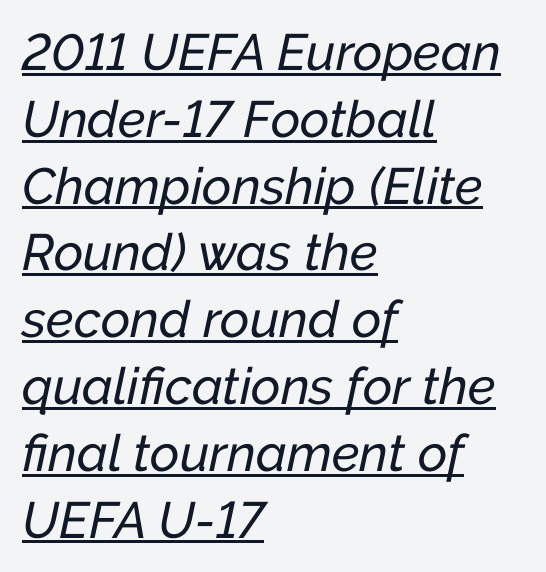
Q: Is the text italic (slanted)? A: Yes, it leans right by about 12 degrees.
Q: Is the text underlined? A: Yes.
Q: How is the paragraph aligned? A: Left-aligned.
Q: Is the spacing between letters normal or unusually wide? A: Normal.
Q: Is the spacing between lines tight, normal or loose? A: Normal.
Q: Width (condensed, normal, or wide)? A: Normal.
Q: Stroke contrast? A: Low.
Q: x-height? A: Medium.
Q: Monospaced? A: No.
